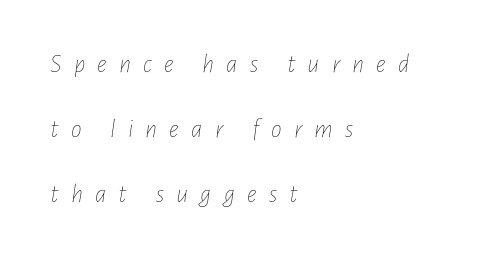
Casual observation: everything's shoved over to the left. The strip under each line holds only bare page. The weight would be labelled regular, book, light, or lighter still. What stands out about the letter spacing? Its width — letters are far apart.
